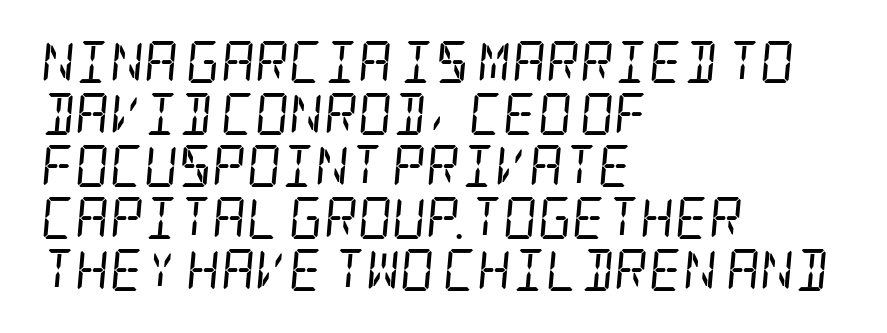
Little horizontal feet cap the strokes, marking this as serif type. Posture: slanted. Observe the ordinary spacing: letters are neighbours, not strangers. If you drew a ruler down the left edge, every line would touch it.
